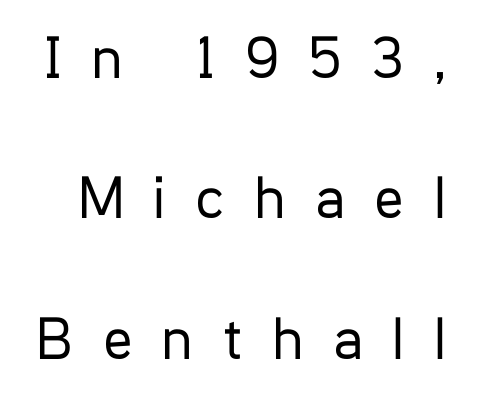
The image shows 61 px regular-weight, condensed sans-serif type, upright; set loose line spacing (2.3x), unusually wide letter spacing (+0.49 em), not underlined; low stroke contrast and a medium x-height.
